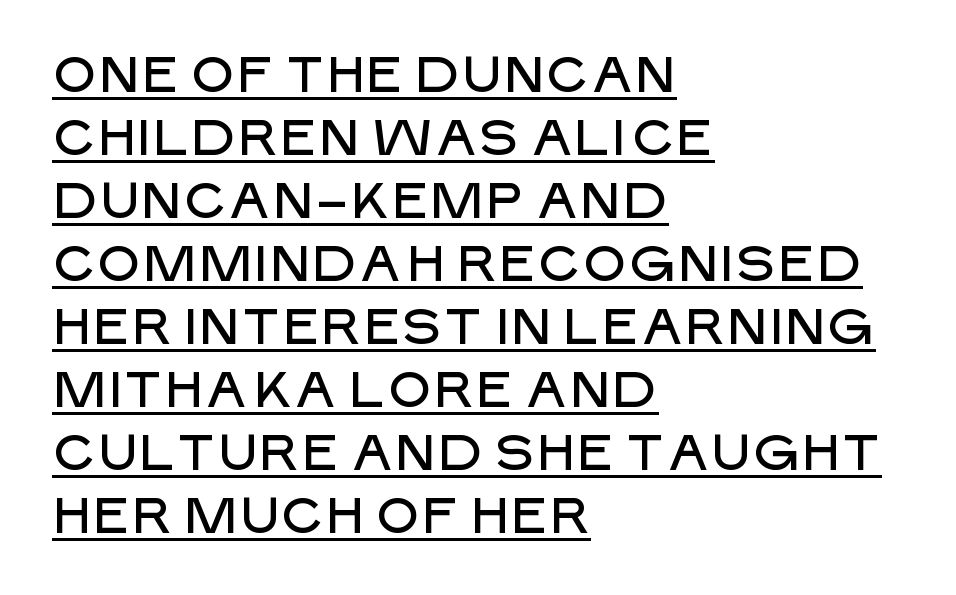
Q: Is the text italic (slanted)? A: No, it is upright.
Q: Is the typeface a serif or a sans-serif typeface? A: Sans-serif.
Q: Is the text underlined? A: Yes.
Q: How is the paragraph aligned? A: Left-aligned.
Q: Is the spacing between letters normal or unusually wide? A: Normal.
Q: Is the spacing between lines tight, normal or loose? A: Normal.
Q: Width (condensed, normal, or wide)? A: Normal.
Q: Stroke contrast? A: Low.
Q: x-height? A: Large.
Q: Monospaced? A: No.
